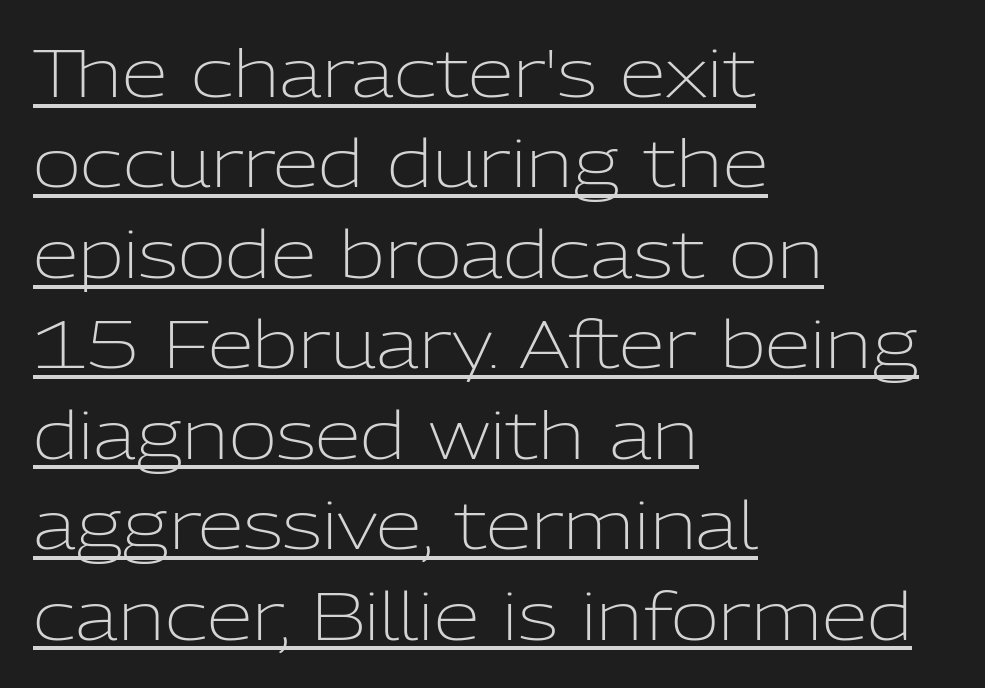
{"serif": "no", "italic": "no", "bold": "no", "weight": "light", "width": "normal", "stroke_contrast": "low", "x_height": "medium", "monospaced": "no", "underline": "yes", "align": "left", "line_spacing": "normal", "line_spacing_ratio": 1.37, "letter_spacing": "normal", "letter_spacing_em": 0.0, "glyph_px": 66}
